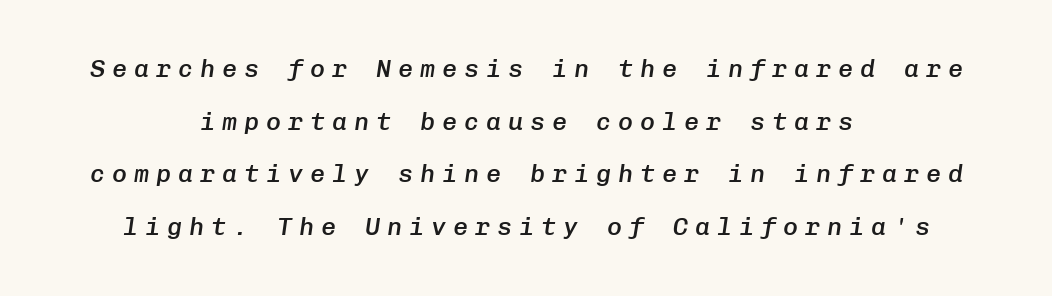
The image shows 25 px text type, italic (leaning right); set centered, loose line spacing (2.11x), unusually wide letter spacing (+0.28 em), not underlined.
